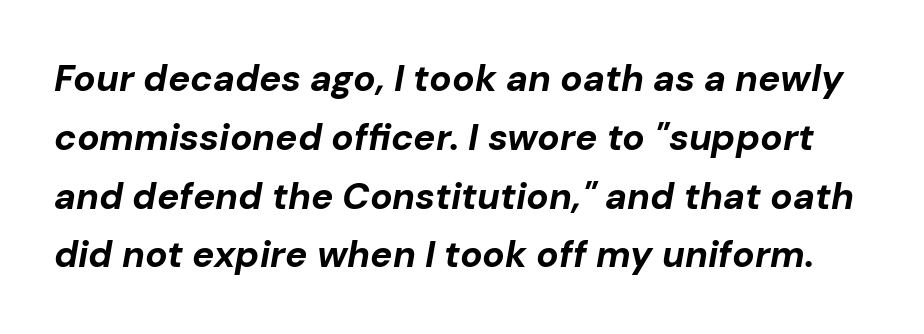
The font's italic variant was chosen for this text. Strong, thick strokes mark this as bold type. Is there much room between lines? A standard amount, neither cramped nor airy. These lines are rendered in a variable-pitch font. Has an underline been added? It has not.
